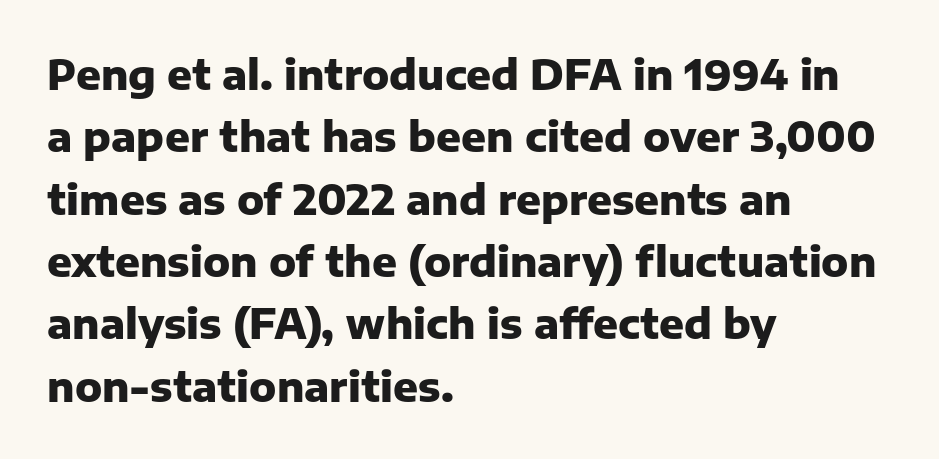
You can tell from the bare stems that sans-serif type was used. The lettering stays uniformly vertical, giving the passage a roman look. Heavy, bold letterforms. These lines are rendered in a variable-pitch font. Teacher's note: observe the even left margin — that is flush-left alignment. The tracking reads as untouched default to a designer's eye.
